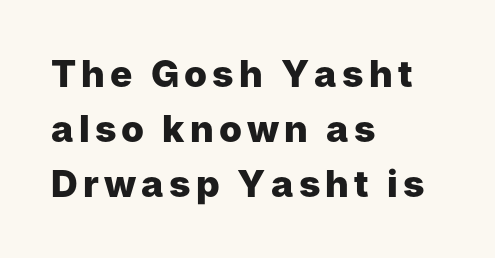
The string is rendered with underlining switched off. Stroke thickness is high; the sample reads as a true bold. Vertical strokes here are truly vertical. These lines sit exactly where default settings would place them. The rendering shows plain stroke endings on the letterforms — a sans-serif design. Spacing verdict: proportional, widths tailored to each character.
